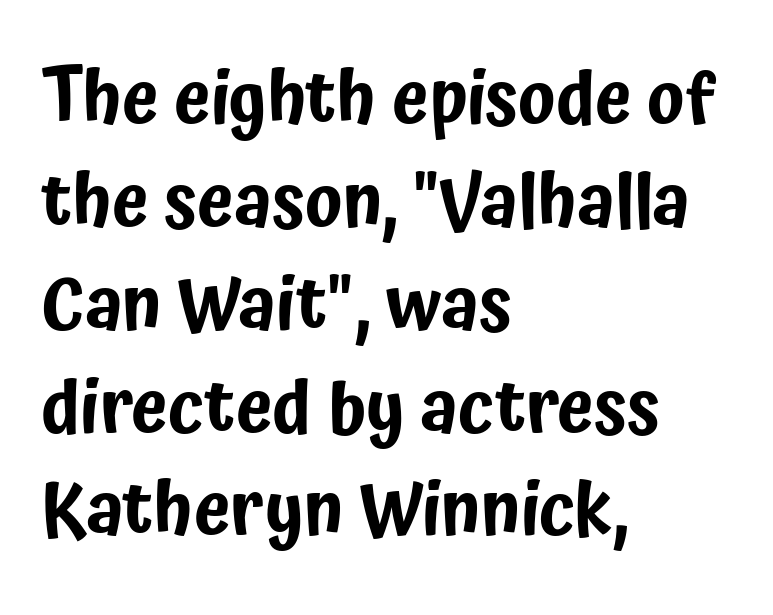
The image shows 74 px condensed sans-serif type, upright; set left-aligned, normal line spacing (1.39x), normal letter spacing, not underlined; low stroke contrast and a medium x-height.
